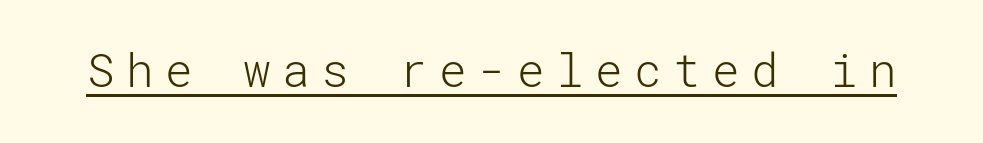
The image shows 46 px light sans-serif type, upright; set unusually wide letter spacing (+0.25 em), underlined; low stroke contrast and a medium x-height.
